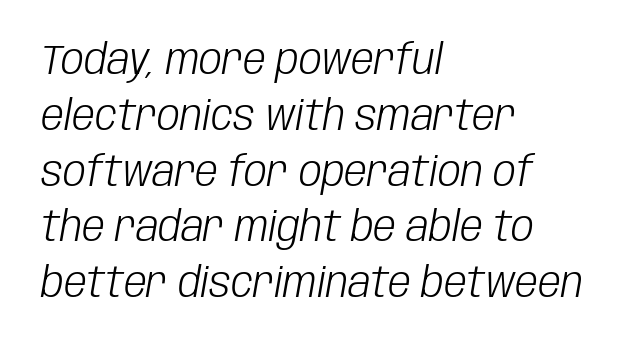
Bold? No — there's no thickening of the strokes. Slant detected: the letters are inclined. Each line starts at the same left margin while the right side varies. The vertical gap from one line to the next is medium.
